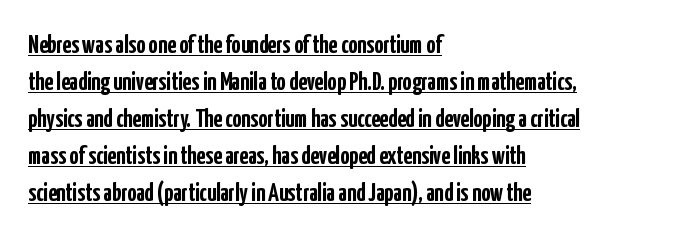
The image shows 25 px bold type, upright; set left-aligned, normal line spacing (1.48x), normal letter spacing, underlined.
